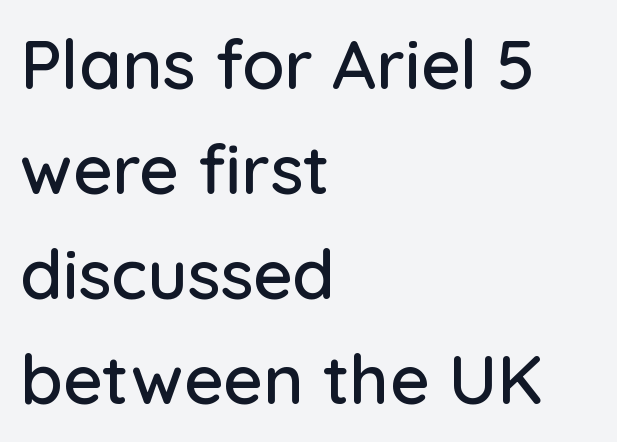
Q: Is the text italic (slanted)? A: No, it is upright.
Q: Is the typeface a serif or a sans-serif typeface? A: Sans-serif.
Q: Is the text underlined? A: No.
Q: How is the paragraph aligned? A: Left-aligned.
Q: Is the spacing between letters normal or unusually wide? A: Normal.
Q: Is the spacing between lines tight, normal or loose? A: Normal.
Q: Width (condensed, normal, or wide)? A: Normal.
Q: Stroke contrast? A: Low.
Q: x-height? A: Medium.
Q: Monospaced? A: No.
